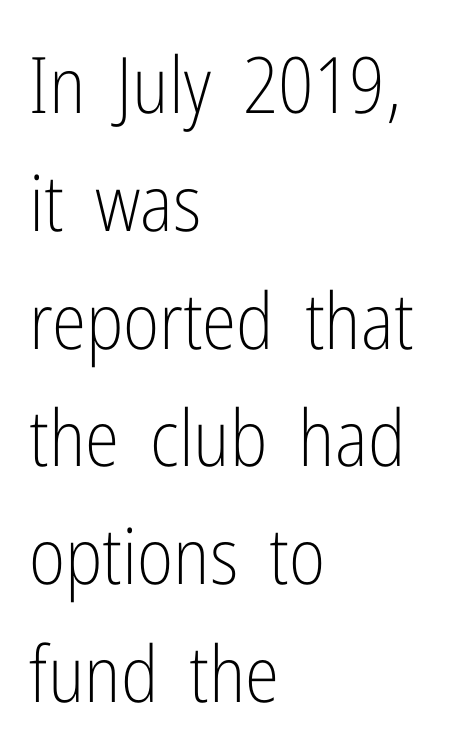
Q: Is the text bold? A: No.
Q: Is the text italic (slanted)? A: No, it is upright.
Q: Is the typeface a serif or a sans-serif typeface? A: Sans-serif.
Q: Is the text underlined? A: No.
Q: How is the paragraph aligned? A: Left-aligned.
Q: Is the spacing between letters normal or unusually wide? A: Normal.
Q: Is the spacing between lines tight, normal or loose? A: Normal.
Q: Width (condensed, normal, or wide)? A: Condensed.
Q: Stroke contrast? A: Low.
Q: x-height? A: Medium.
Q: Monospaced? A: No.
